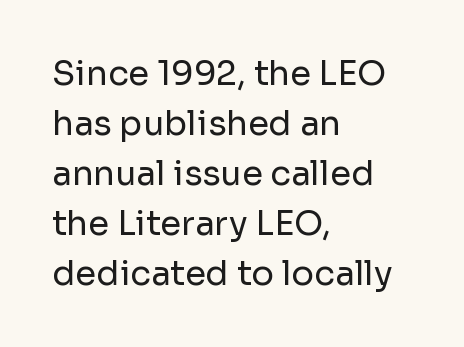
Nope, no serifs anywhere on these letters. Leading: standard. The string is rendered with underlining switched off. Here the designer chose a conventional face with non-uniform glyph widths. No extra ink here — the face is not bold. The letters sit at their default tracking, neither squeezed nor spread.
